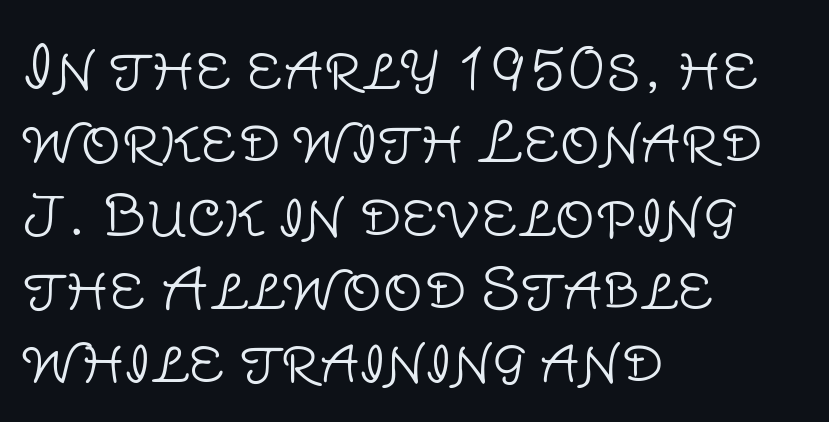
The image shows 56 px light sans-serif type; set left-aligned, normal line spacing (1.31x), normal letter spacing, not underlined; low stroke contrast and a large x-height.
